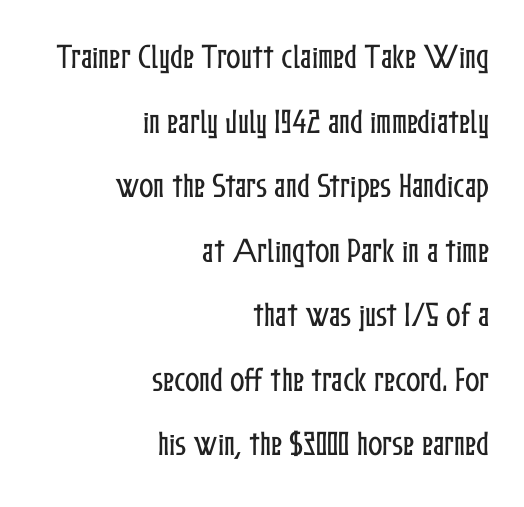
The passage shown is not underscored anywhere. Notice how the passage keeps a crisp vertical edge on the right only. The line-height multiplier appears high, well above default. The type sits square on the baseline with zero lean.
